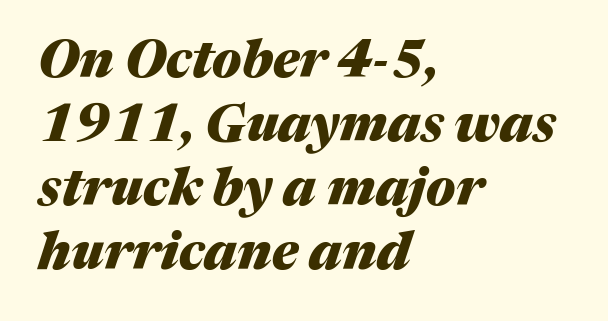
The words here are not underlined. Character widths vary here, with narrow letters taking less room than wide ones. One-word summary of the alignment: left. You'd pick this weight for a headline — it's a proper bold. Nothing unusual about the tracking: characters are spaced as the font intends.
